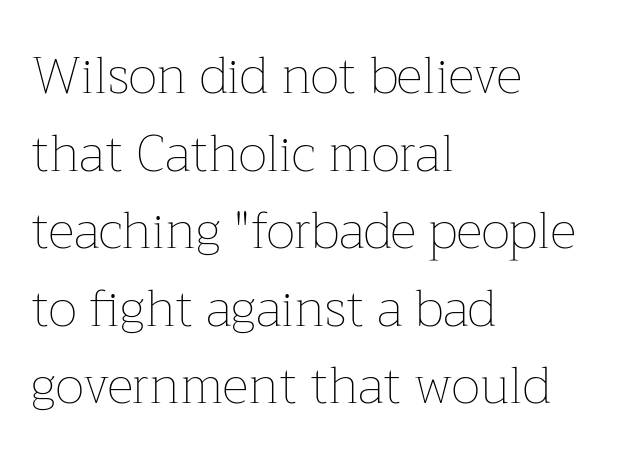
{"italic": "no", "bold": "no", "weight": "thin", "width": "normal", "stroke_contrast": "low", "x_height": "medium", "monospaced": "no", "underline": "no", "align": "left", "line_spacing": "normal", "line_spacing_ratio": 1.52, "letter_spacing": "normal", "letter_spacing_em": 0.0, "glyph_px": 51}
